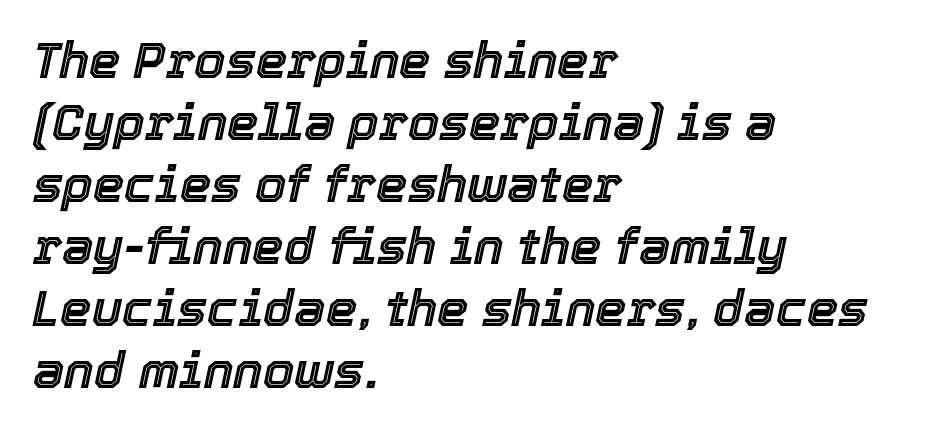
Typeset ragged right — the left edge is the straight one. The passage shown is typed in a proportional face where columns would drift. Glyph-to-glyph distance matches everyday printed text. Notice how the stems are inclined rather than vertical — that's the hallmark of italics. The zone under the glyphs is completely vacant.
